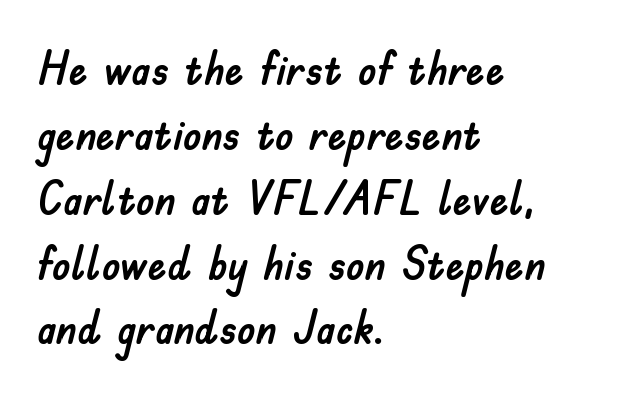
Q: Is the text italic (slanted)? A: Yes.
Q: Is the typeface a serif or a sans-serif typeface? A: Sans-serif.
Q: Is the text underlined? A: No.
Q: How is the paragraph aligned? A: Left-aligned.
Q: Is the spacing between letters normal or unusually wide? A: Normal.
Q: Is the spacing between lines tight, normal or loose? A: Normal.
Q: Width (condensed, normal, or wide)? A: Normal.
Q: Stroke contrast? A: Low.
Q: x-height? A: Small.
Q: Monospaced? A: No.
